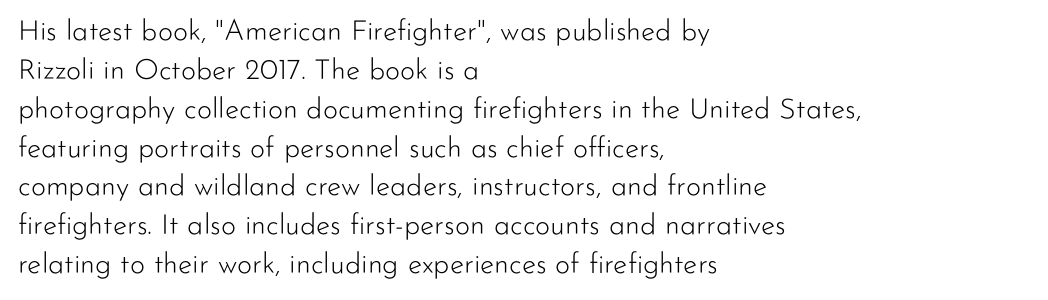
{"serif": "no", "italic": "no", "bold": "no", "weight": "light", "width": "normal", "stroke_contrast": "low", "x_height": "small", "monospaced": "no", "underline": "no", "align": "left", "line_spacing": "normal", "line_spacing_ratio": 1.34, "letter_spacing": "normal", "letter_spacing_em": 0.0, "glyph_px": 29}
